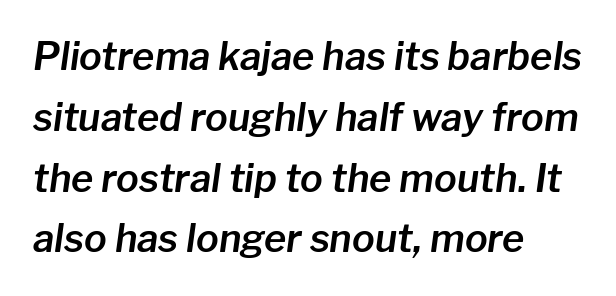
{"italic": "yes", "lean": "right", "slant_degrees": 8, "width": "normal", "stroke_contrast": "low", "x_height": "medium", "monospaced": "no", "underline": "no", "align": "left", "line_spacing": "normal", "line_spacing_ratio": 1.6, "letter_spacing": "normal", "letter_spacing_em": 0.0, "glyph_px": 38}
